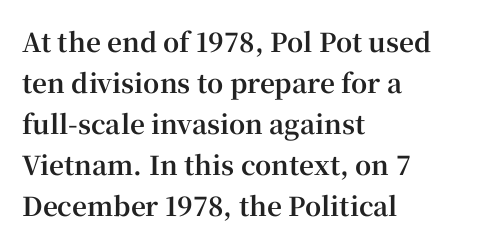
Q: Is the text bold? A: Yes.
Q: Is the text italic (slanted)? A: No, it is upright.
Q: Is the text underlined? A: No.
Q: How is the paragraph aligned? A: Left-aligned.
Q: Is the spacing between letters normal or unusually wide? A: Normal.
Q: Is the spacing between lines tight, normal or loose? A: Normal.
